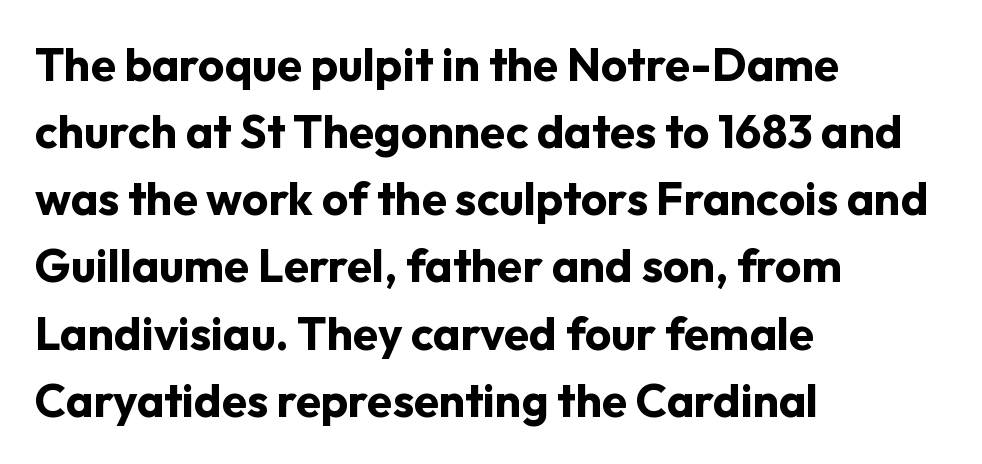
{"serif": "no", "italic": "no", "bold": "yes", "weight": "bold", "width": "normal", "stroke_contrast": "low", "x_height": "medium", "monospaced": "no", "underline": "no", "align": "left", "line_spacing": "normal", "line_spacing_ratio": 1.46, "letter_spacing": "normal", "letter_spacing_em": 0.0, "glyph_px": 46}
